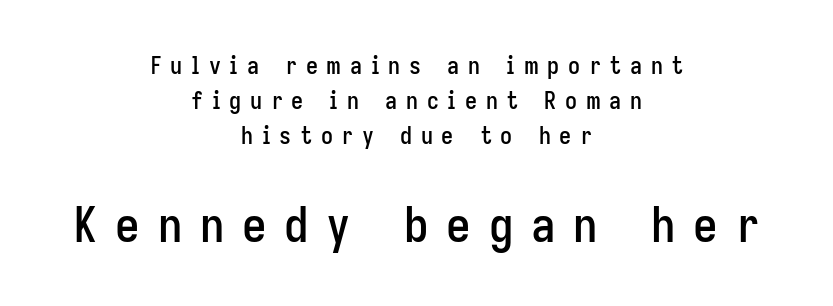
Q: Is the text italic (slanted)? A: No, it is upright.
Q: Is the typeface a serif or a sans-serif typeface? A: Sans-serif.
Q: Is the text underlined? A: No.
Q: How is the paragraph aligned? A: Centered.
Q: Is the spacing between letters normal or unusually wide? A: Unusually wide.
Q: Is the spacing between lines tight, normal or loose? A: Normal.
Q: Which block of text is set in a larger size, the first (top) or the second (bottom)? A: The second (bottom) one.
Q: Width (condensed, normal, or wide)? A: Condensed.
Q: Stroke contrast? A: Low.
Q: x-height? A: Medium.
Q: Monospaced? A: No.
